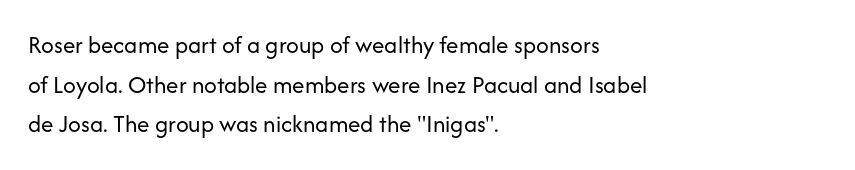
The image shows 25 px text type, upright; set left-aligned, normal line spacing (1.59x), normal letter spacing, not underlined.
